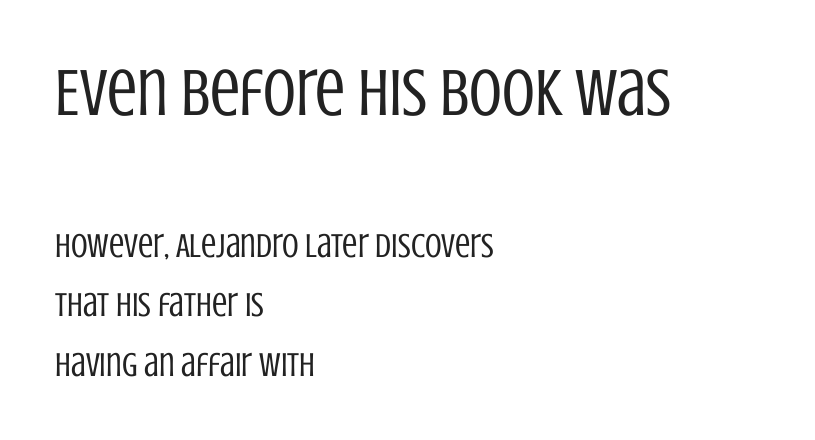
Q: Is the text bold? A: No.
Q: Is the text italic (slanted)? A: No, it is upright.
Q: Is the typeface a serif or a sans-serif typeface? A: Sans-serif.
Q: Is the text underlined? A: No.
Q: How is the paragraph aligned? A: Left-aligned.
Q: Is the spacing between letters normal or unusually wide? A: Normal.
Q: Which block of text is set in a larger size, the first (top) or the second (bottom)? A: The first (top) one.
Q: Width (condensed, normal, or wide)? A: Condensed.
Q: Stroke contrast? A: Low.
Q: x-height? A: Large.
Q: Monospaced? A: No.
